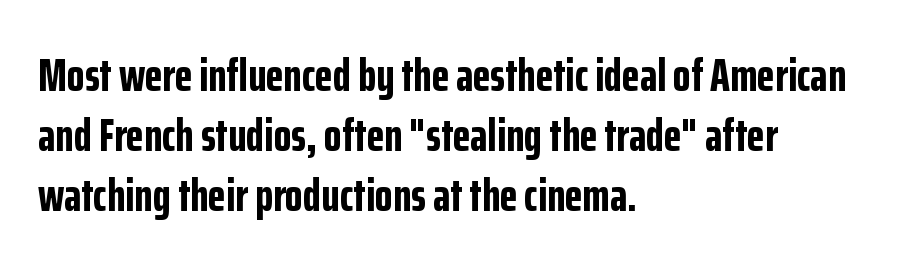
{"serif": "no", "italic": "no", "bold": "yes", "weight": "bold", "width": "condensed", "stroke_contrast": "low", "x_height": "medium", "monospaced": "no", "underline": "no", "align": "left", "line_spacing": "normal", "line_spacing_ratio": 1.3, "letter_spacing": "normal", "letter_spacing_em": 0.0, "glyph_px": 46}
